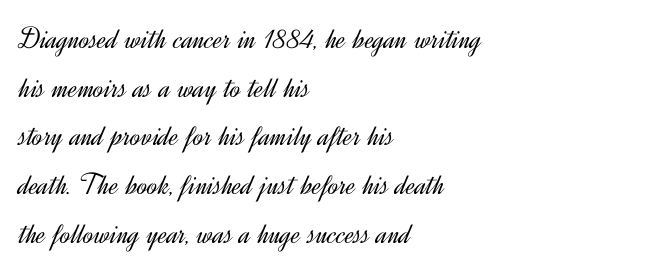
The image shows 31 px light sans-serif type; set left-aligned, normal line spacing (1.57x), normal letter spacing, not underlined; a small x-height.
